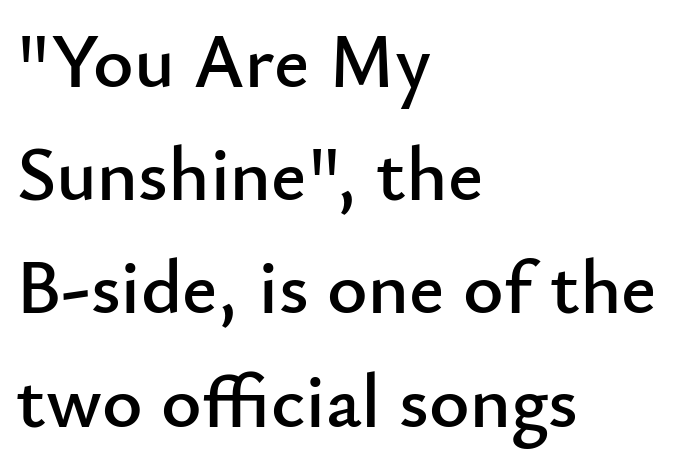
Q: Is the text italic (slanted)? A: No, it is upright.
Q: Is the typeface a serif or a sans-serif typeface? A: Sans-serif.
Q: Is the text underlined? A: No.
Q: How is the paragraph aligned? A: Left-aligned.
Q: Is the spacing between letters normal or unusually wide? A: Normal.
Q: Is the spacing between lines tight, normal or loose? A: Normal.
Q: Width (condensed, normal, or wide)? A: Normal.
Q: Stroke contrast? A: Low.
Q: x-height? A: Small.
Q: Monospaced? A: No.
